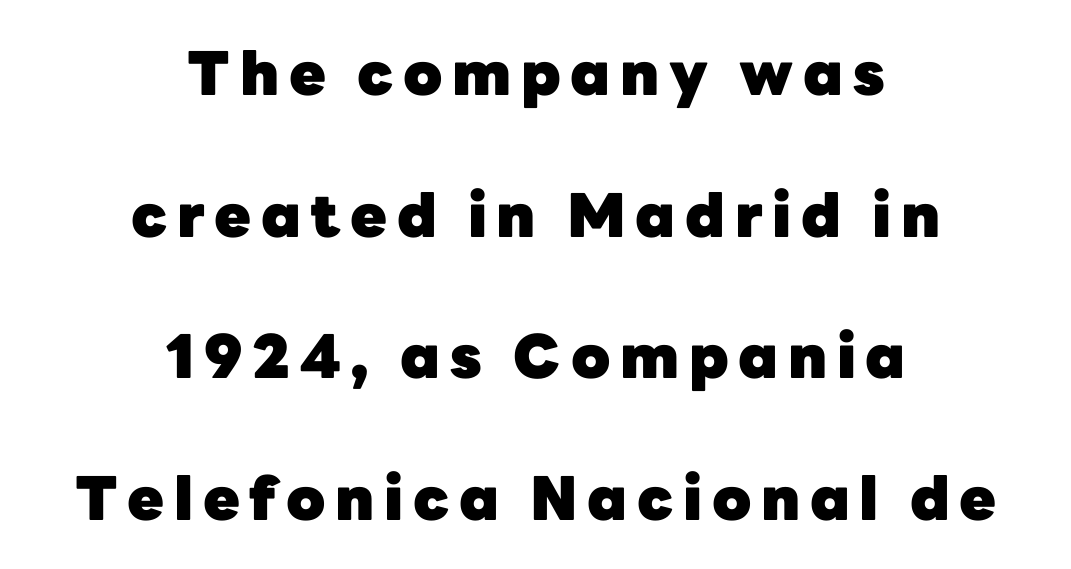
Here the designer chose a conventional face with non-uniform glyph widths. The letters stand straight up with perfectly vertical stems. The string is rendered with underlining switched off. Reading down the column, the eye jumps a long way to each next line. You'd pick this weight for a headline — it's a proper bold.
